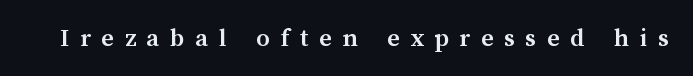
{"italic": "no", "bold": "yes", "underline": "no", "letter_spacing": "wide", "letter_spacing_em": 0.39, "glyph_px": 27}
